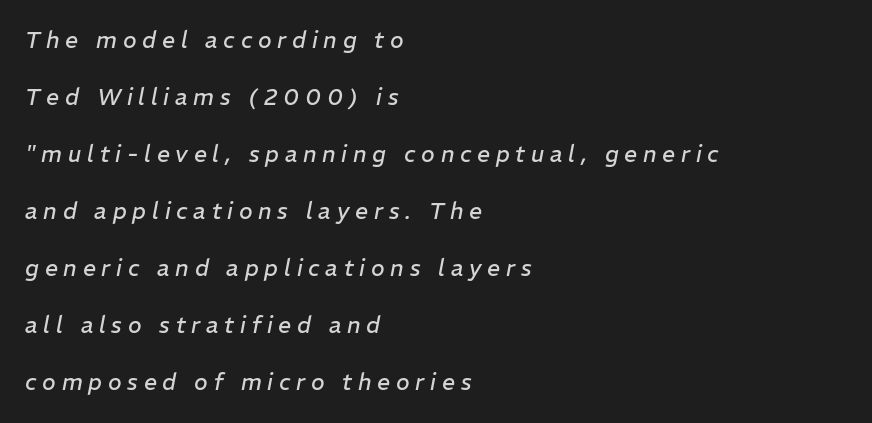
{"italic": "yes", "lean": "right", "slant_degrees": 11, "bold": "no", "underline": "no", "align": "left", "line_spacing": "loose", "line_spacing_ratio": 2.48, "letter_spacing": "wide", "letter_spacing_em": 0.25, "glyph_px": 23}
